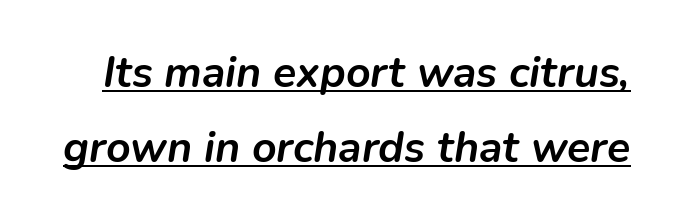
Q: Is the text bold? A: Yes.
Q: Is the text italic (slanted)? A: Yes, it leans right by about 9 degrees.
Q: Is the text underlined? A: Yes.
Q: Is the spacing between letters normal or unusually wide? A: Normal.
Q: Width (condensed, normal, or wide)? A: Normal.
Q: Stroke contrast? A: Low.
Q: x-height? A: Medium.
Q: Monospaced? A: No.
